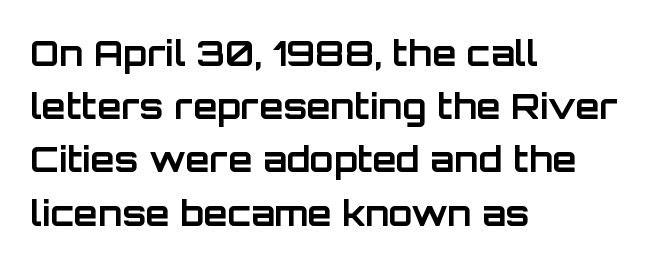
Q: Is the text bold? A: Yes.
Q: Is the text italic (slanted)? A: No, it is upright.
Q: Is the typeface a serif or a sans-serif typeface? A: Sans-serif.
Q: Is the text underlined? A: No.
Q: How is the paragraph aligned? A: Left-aligned.
Q: Is the spacing between letters normal or unusually wide? A: Normal.
Q: Is the spacing between lines tight, normal or loose? A: Normal.
Q: Width (condensed, normal, or wide)? A: Normal.
Q: Stroke contrast? A: Low.
Q: x-height? A: Large.
Q: Monospaced? A: No.
